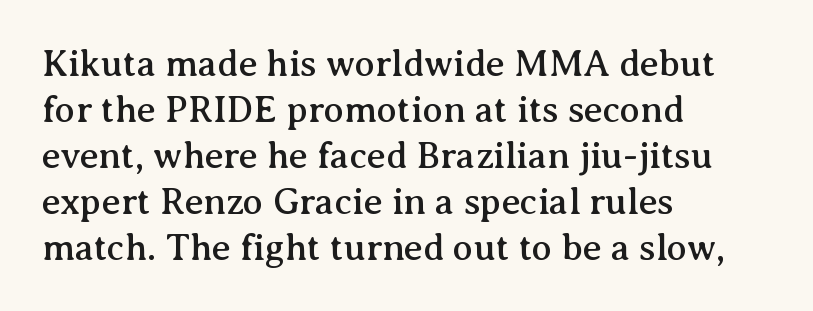
Q: Is the text italic (slanted)? A: No, it is upright.
Q: Is the typeface a serif or a sans-serif typeface? A: Serif.
Q: Is the text underlined? A: No.
Q: How is the paragraph aligned? A: Left-aligned.
Q: Is the spacing between letters normal or unusually wide? A: Normal.
Q: Width (condensed, normal, or wide)? A: Normal.
Q: Stroke contrast? A: Medium.
Q: x-height? A: Medium.
Q: Monospaced? A: No.
